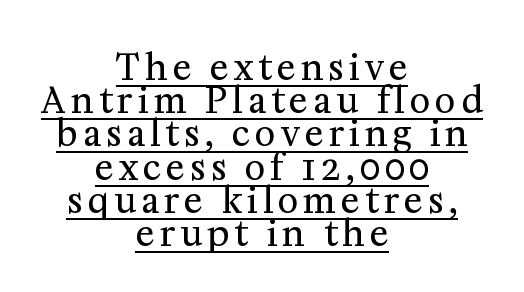
The image shows 35 px regular-weight serif type, upright; set centered, tight line spacing (0.95x), underlined; medium stroke contrast and a medium x-height.
